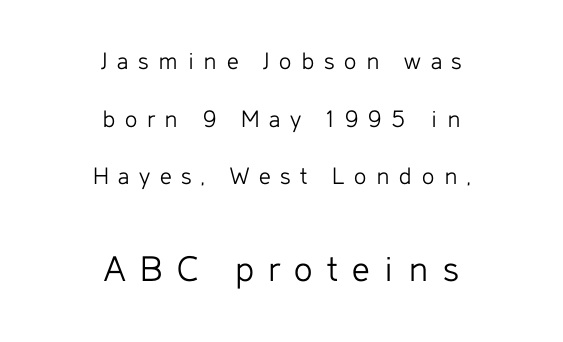
The image shows 39 px light sans-serif type, upright; set centered, loose line spacing (2.22x), unusually wide letter spacing (+0.37 em), not underlined; the second (bottom) block is 1.5x larger; low stroke contrast and a medium x-height.
